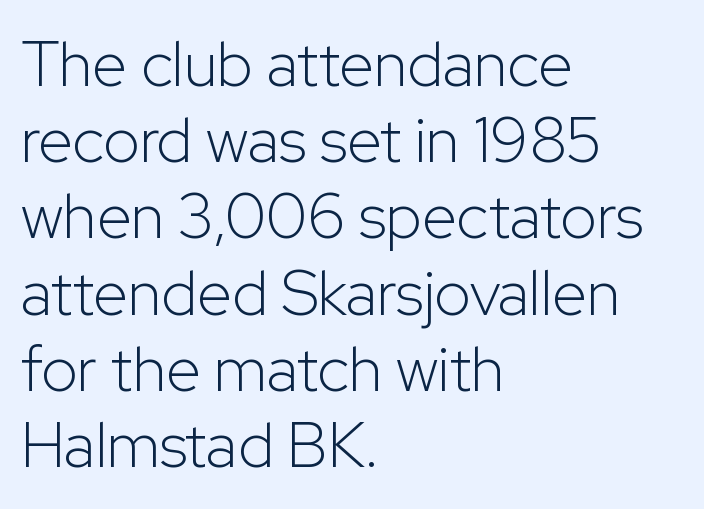
The image shows 63 px light sans-serif type, upright; set left-aligned, line spacing 1.21x, normal letter spacing, not underlined; low stroke contrast and a medium x-height.
